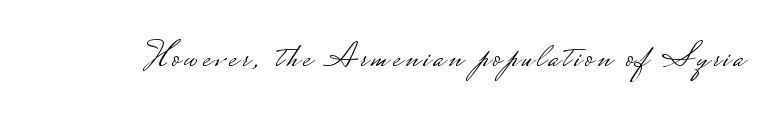
Q: Is the text bold? A: No.
Q: Is the text italic (slanted)? A: Yes.
Q: Is the typeface a serif or a sans-serif typeface? A: Sans-serif.
Q: Is the text underlined? A: No.
Q: Width (condensed, normal, or wide)? A: Wide.
Q: Stroke contrast? A: Low.
Q: Monospaced? A: No.
